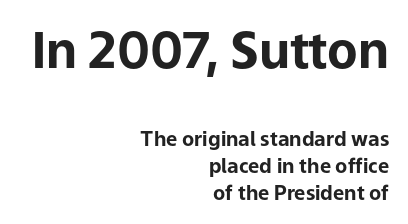
Q: Is the text bold? A: Yes.
Q: Is the text italic (slanted)? A: No, it is upright.
Q: Is the typeface a serif or a sans-serif typeface? A: Sans-serif.
Q: Is the text underlined? A: No.
Q: How is the paragraph aligned? A: Right-aligned.
Q: Is the spacing between letters normal or unusually wide? A: Normal.
Q: Is the spacing between lines tight, normal or loose? A: Normal.
Q: Which block of text is set in a larger size, the first (top) or the second (bottom)? A: The first (top) one.
Q: Width (condensed, normal, or wide)? A: Normal.
Q: Stroke contrast? A: Low.
Q: x-height? A: Medium.
Q: Monospaced? A: No.
